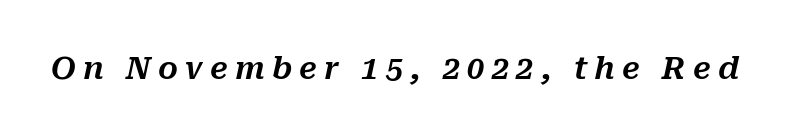
The image shows 31 px text type, italic (leaning right); set unusually wide letter spacing (+0.23 em), not underlined; medium stroke contrast and a medium x-height.
